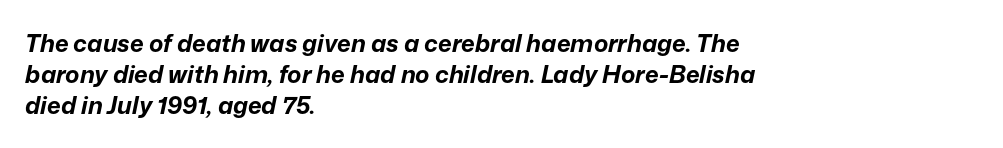
{"italic": "yes", "lean": "right", "slant_degrees": 12, "bold": "yes", "underline": "no", "align": "left", "line_spacing": "normal", "line_spacing_ratio": 1.3, "letter_spacing": "normal", "letter_spacing_em": 0.0, "glyph_px": 24}
